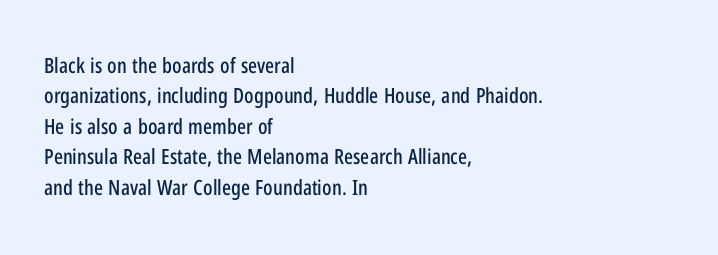
Q: Is the text italic (slanted)? A: No, it is upright.
Q: Is the text underlined? A: No.
Q: How is the paragraph aligned? A: Left-aligned.
Q: Is the spacing between letters normal or unusually wide? A: Normal.
Q: Is the spacing between lines tight, normal or loose? A: Normal.
